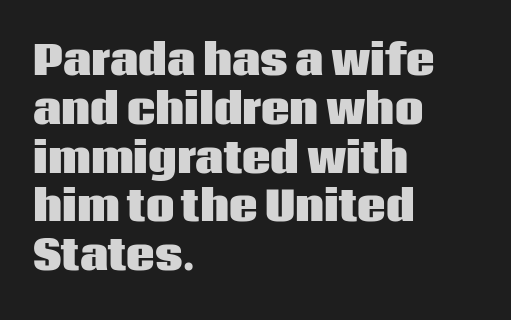
These lines were composed using upright roman letters. What kind of face is this? One without serifs — a sans. Line starts are locked; line ends wander. Glance below the letters and you will spot only blank space. No extra tracking has been applied to these lines.
